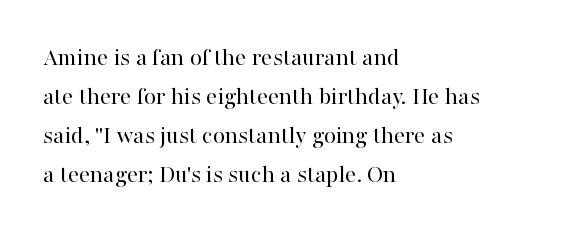
Q: Is the text bold? A: No.
Q: Is the text italic (slanted)? A: No, it is upright.
Q: Is the text underlined? A: No.
Q: How is the paragraph aligned? A: Left-aligned.
Q: Is the spacing between letters normal or unusually wide? A: Normal.
Q: Is the spacing between lines tight, normal or loose? A: Normal.
